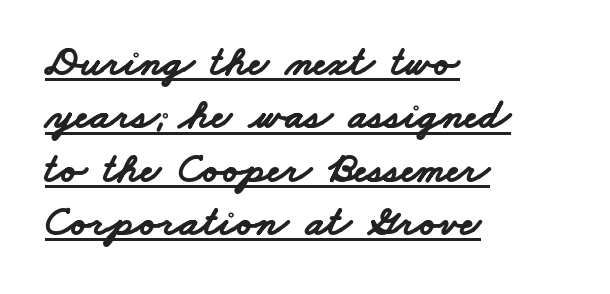
Heavy-handed strokes throughout: this text is bold. The paragraph shown leans on its left margin. The rendering uses natural spacing where letterforms have individual widths. The face used here is rendered with its standard letterfit. Unlike a traditional serif, this face leaves its strokes unadorned.
